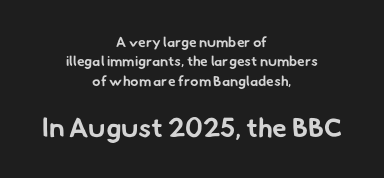
In CSS terms this would be text-align: center. Just letters on the line, the space beneath them empty. Size contrast runs from small at the top to large at the bottom. Does the leading feel generous? No, just average.
